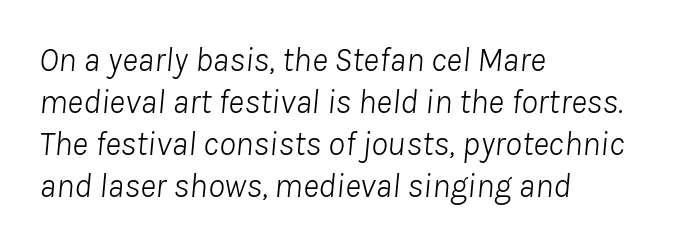
{"italic": "yes", "lean": "right", "slant_degrees": 8, "bold": "no", "weight": "light", "width": "normal", "stroke_contrast": "low", "x_height": "medium", "monospaced": "no", "underline": "no", "align": "left", "line_spacing_ratio": 1.24, "letter_spacing": "normal", "letter_spacing_em": 0.0, "glyph_px": 34}
